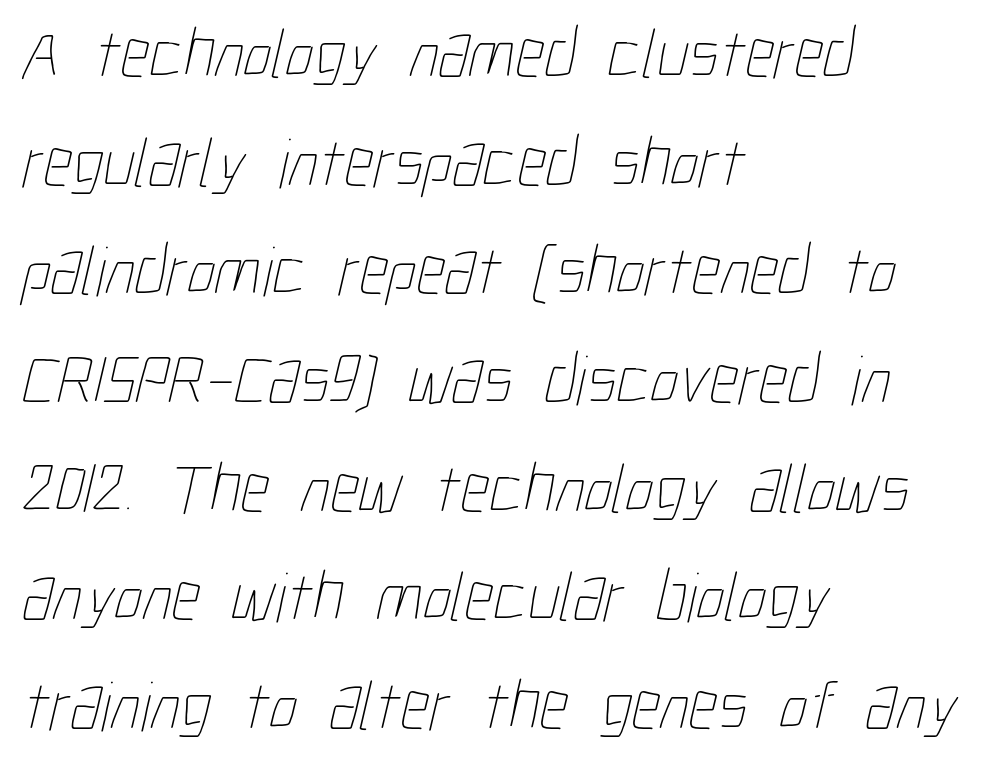
Q: Is the text bold? A: No.
Q: Is the text underlined? A: No.
Q: How is the paragraph aligned? A: Left-aligned.
Q: Is the spacing between letters normal or unusually wide? A: Normal.
Q: Is the spacing between lines tight, normal or loose? A: Normal.
Q: Width (condensed, normal, or wide)? A: Condensed.
Q: Stroke contrast? A: Low.
Q: x-height? A: Medium.
Q: Monospaced? A: No.
